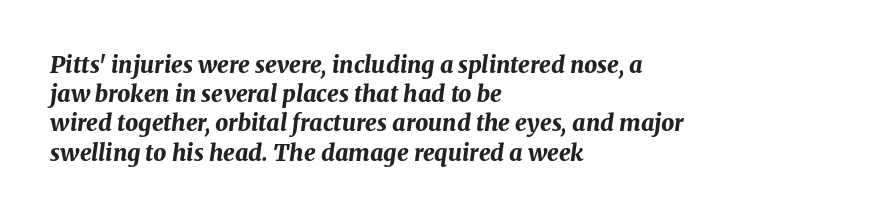
The image shows 23 px bold type, italic (leaning right); set left-aligned, normal line spacing (1.27x), normal letter spacing, not underlined.
